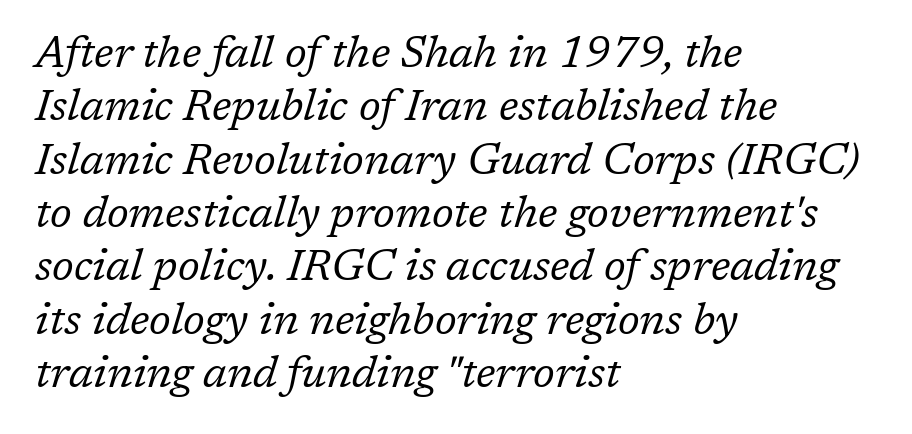
{"serif": "yes", "italic": "yes", "lean": "right", "slant_degrees": 17, "bold": "no", "weight": "regular", "width": "normal", "stroke_contrast": "low", "x_height": "medium", "monospaced": "no", "underline": "no", "align": "left", "line_spacing_ratio": 1.24, "letter_spacing": "normal", "letter_spacing_em": 0.0, "glyph_px": 43}
